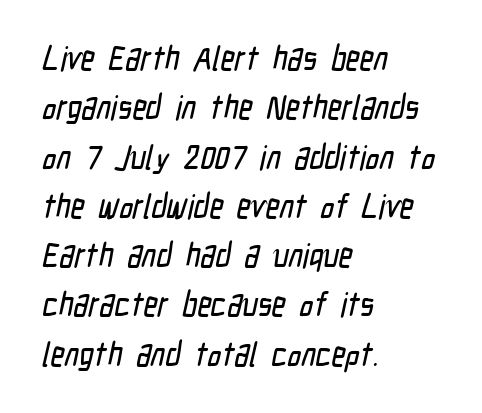
The image shows 34 px condensed sans-serif type; set left-aligned, normal line spacing (1.45x), normal letter spacing, not underlined; low stroke contrast and a medium x-height.
